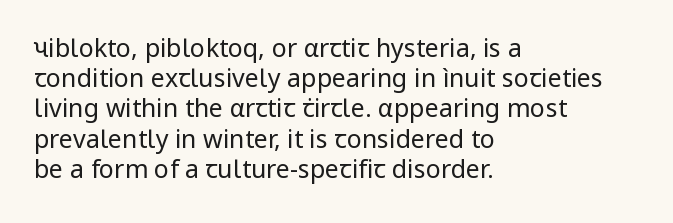
The image shows 25 px text type, upright; set left-aligned, line spacing 1.21x, normal letter spacing, not underlined.
